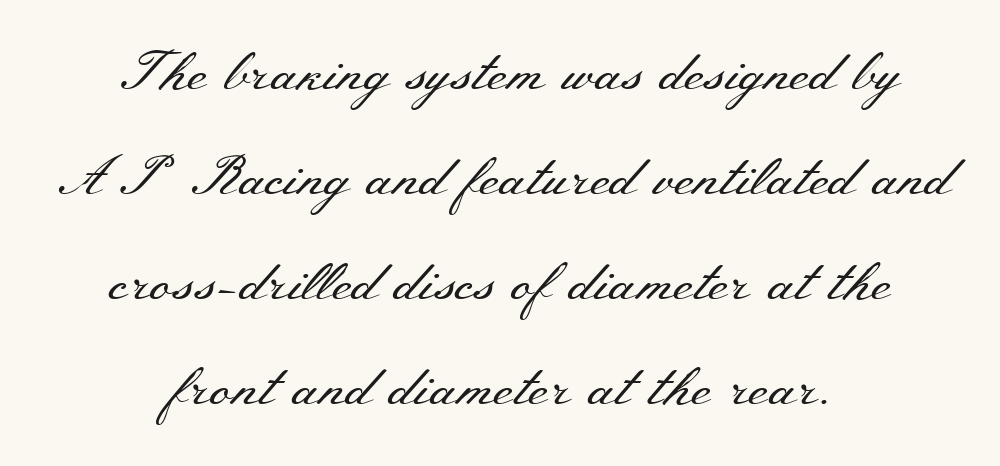
Each word holds together tightly as a unit, with standard inter-letter gaps. Leading: increased. Is this a fixed-width face? No — the glyphs have proportional, varying widths.
